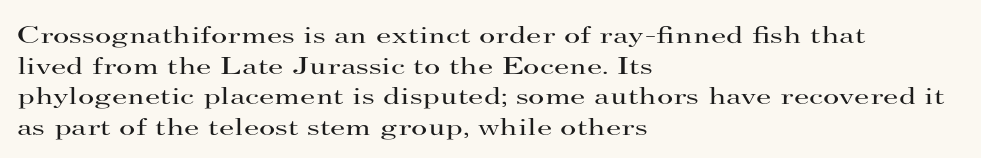
{"italic": "no", "bold": "no", "underline": "no", "align": "left", "line_spacing_ratio": 1.23, "letter_spacing": "normal", "letter_spacing_em": 0.0, "glyph_px": 25}
